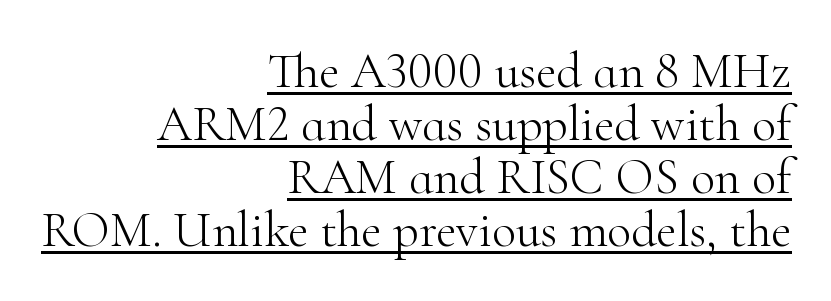
The cut favours lightness, reaching ordinary text weight at its darkest. Each letter keeps its own natural width here, so spacing adapts to shape. Notice how a bar underscores the lettering throughout. Casual observation: everything's shoved over to the right. This is roman type, the default non-slanted kind. The characters display serif detailing at their extremities.
